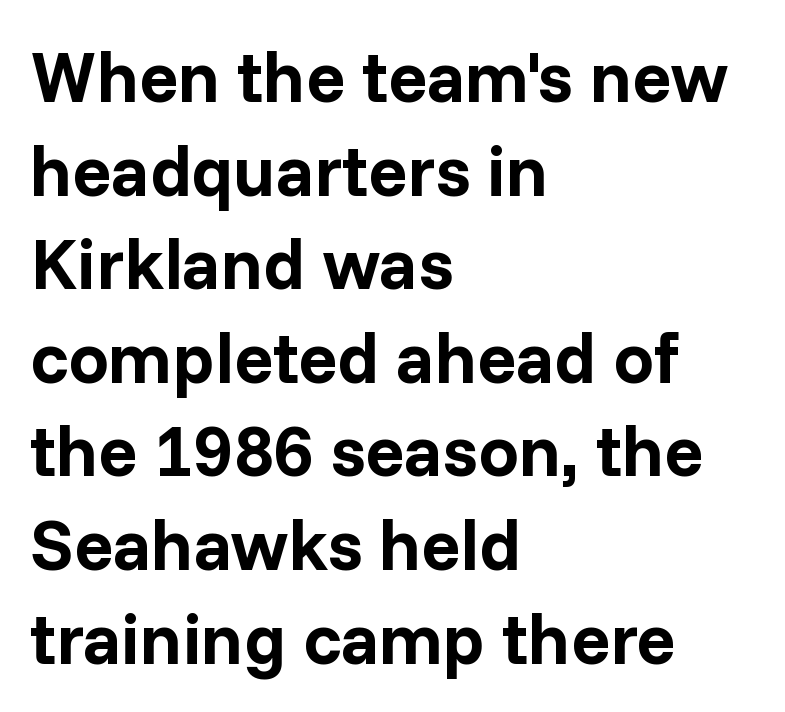
Q: Is the text bold? A: Yes.
Q: Is the text italic (slanted)? A: No, it is upright.
Q: Is the typeface a serif or a sans-serif typeface? A: Sans-serif.
Q: Is the text underlined? A: No.
Q: How is the paragraph aligned? A: Left-aligned.
Q: Is the spacing between letters normal or unusually wide? A: Normal.
Q: Is the spacing between lines tight, normal or loose? A: Normal.
Q: Width (condensed, normal, or wide)? A: Normal.
Q: Stroke contrast? A: Low.
Q: x-height? A: Medium.
Q: Monospaced? A: No.
